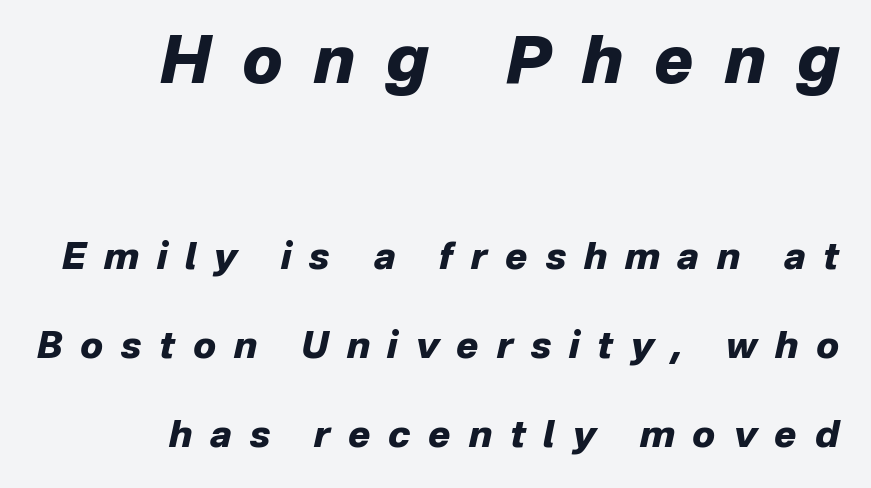
Q: Is the text bold? A: Yes.
Q: Is the text italic (slanted)? A: Yes, it leans right by about 12 degrees.
Q: Is the text underlined? A: No.
Q: How is the paragraph aligned? A: Right-aligned.
Q: Is the spacing between letters normal or unusually wide? A: Unusually wide.
Q: Is the spacing between lines tight, normal or loose? A: Loose.
Q: Which block of text is set in a larger size, the first (top) or the second (bottom)? A: The first (top) one.
Q: Width (condensed, normal, or wide)? A: Normal.
Q: Stroke contrast? A: Low.
Q: x-height? A: Medium.
Q: Monospaced? A: No.
